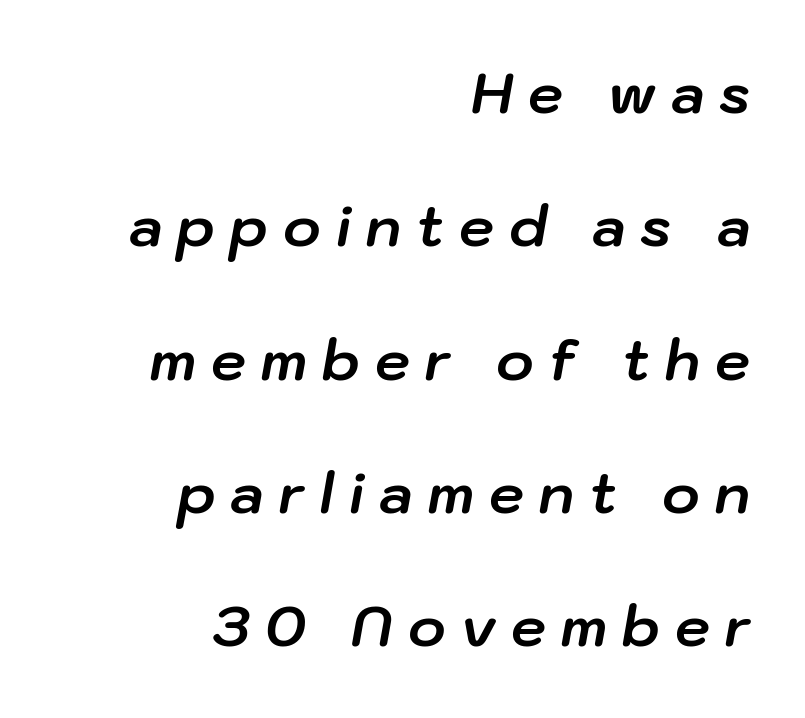
Q: Is the text bold? A: Yes.
Q: Is the text italic (slanted)? A: Yes, it leans right by about 10 degrees.
Q: Is the text underlined? A: No.
Q: How is the paragraph aligned? A: Right-aligned.
Q: Is the spacing between letters normal or unusually wide? A: Unusually wide.
Q: Is the spacing between lines tight, normal or loose? A: Loose.
Q: Width (condensed, normal, or wide)? A: Normal.
Q: Stroke contrast? A: Low.
Q: x-height? A: Medium.
Q: Monospaced? A: No.
